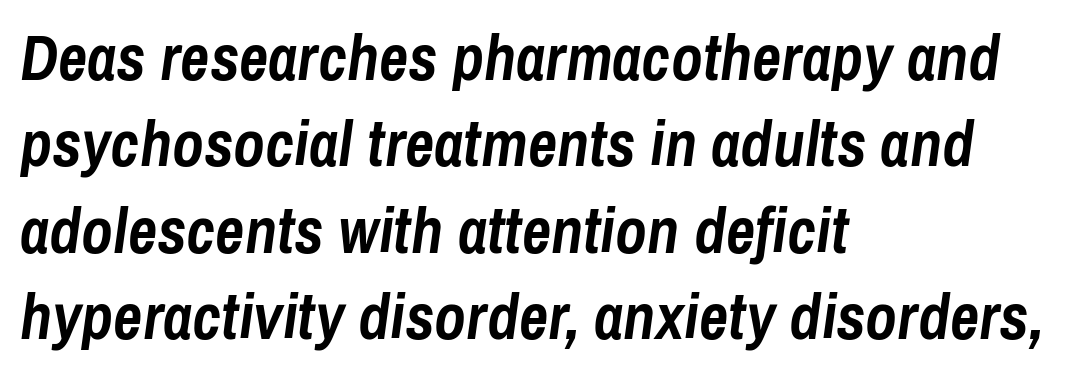
{"italic": "yes", "lean": "right", "slant_degrees": 8, "bold": "yes", "weight": "semibold", "width": "condensed", "stroke_contrast": "low", "x_height": "medium", "monospaced": "no", "underline": "no", "align": "left", "line_spacing": "normal", "line_spacing_ratio": 1.35, "letter_spacing": "normal", "letter_spacing_em": 0.0, "glyph_px": 64}
